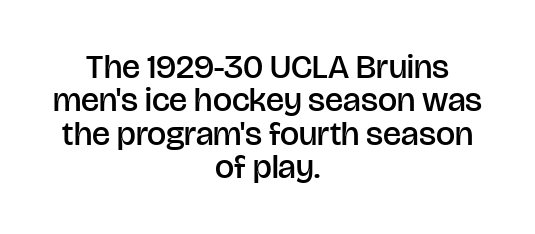
Q: Is the text bold? A: Semi-bold.
Q: Is the text italic (slanted)? A: No, it is upright.
Q: Is the typeface a serif or a sans-serif typeface? A: Sans-serif.
Q: Is the text underlined? A: No.
Q: How is the paragraph aligned? A: Centered.
Q: Is the spacing between letters normal or unusually wide? A: Normal.
Q: Is the spacing between lines tight, normal or loose? A: Tight.
Q: Width (condensed, normal, or wide)? A: Normal.
Q: Stroke contrast? A: Low.
Q: x-height? A: Large.
Q: Monospaced? A: No.
